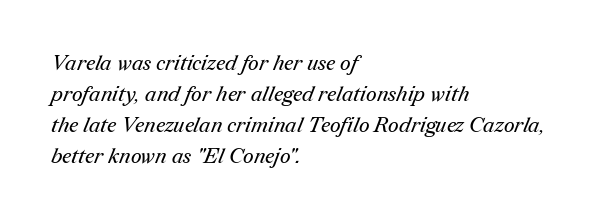
Q: Is the text bold? A: No.
Q: Is the text underlined? A: No.
Q: How is the paragraph aligned? A: Left-aligned.
Q: Is the spacing between letters normal or unusually wide? A: Normal.
Q: Is the spacing between lines tight, normal or loose? A: Normal.
